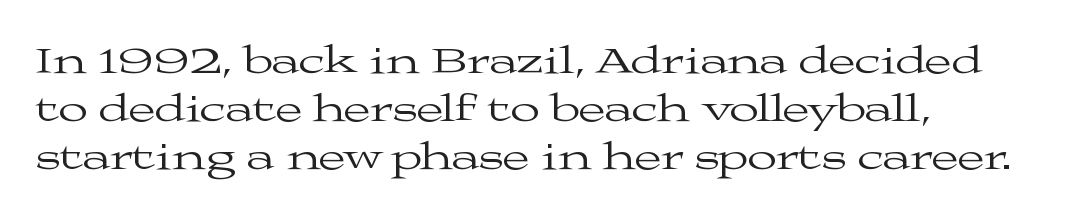
The typography opts for an upright posture over an oblique one. Examine the stroke ends and you'll spot serifs. Plain, unruled lines of type. Note the varied advance widths — an 'i' is clearly narrower than an 'm'. This is not heavy type; no bold has been used. The tracking reads as untouched default to a designer's eye.
